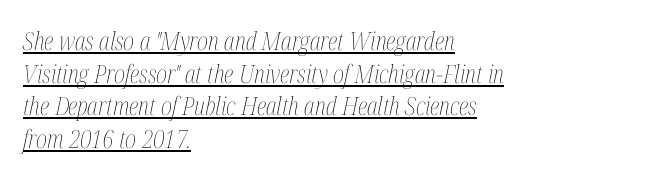
The image shows 25 px text type, italic (leaning right); set left-aligned, normal line spacing (1.31x), normal letter spacing, underlined.
